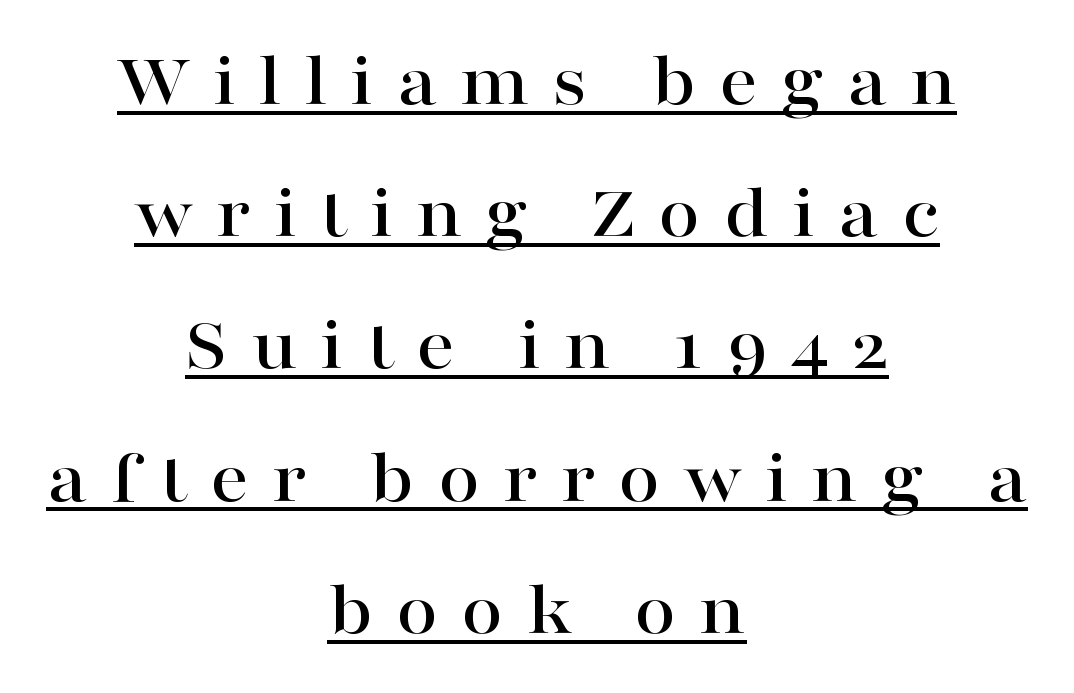
{"serif": "yes", "italic": "no", "width": "wide", "stroke_contrast": "high", "x_height": "medium", "monospaced": "no", "underline": "yes", "align": "center", "line_spacing_ratio": 1.74, "letter_spacing": "wide", "letter_spacing_em": 0.3, "glyph_px": 76}
